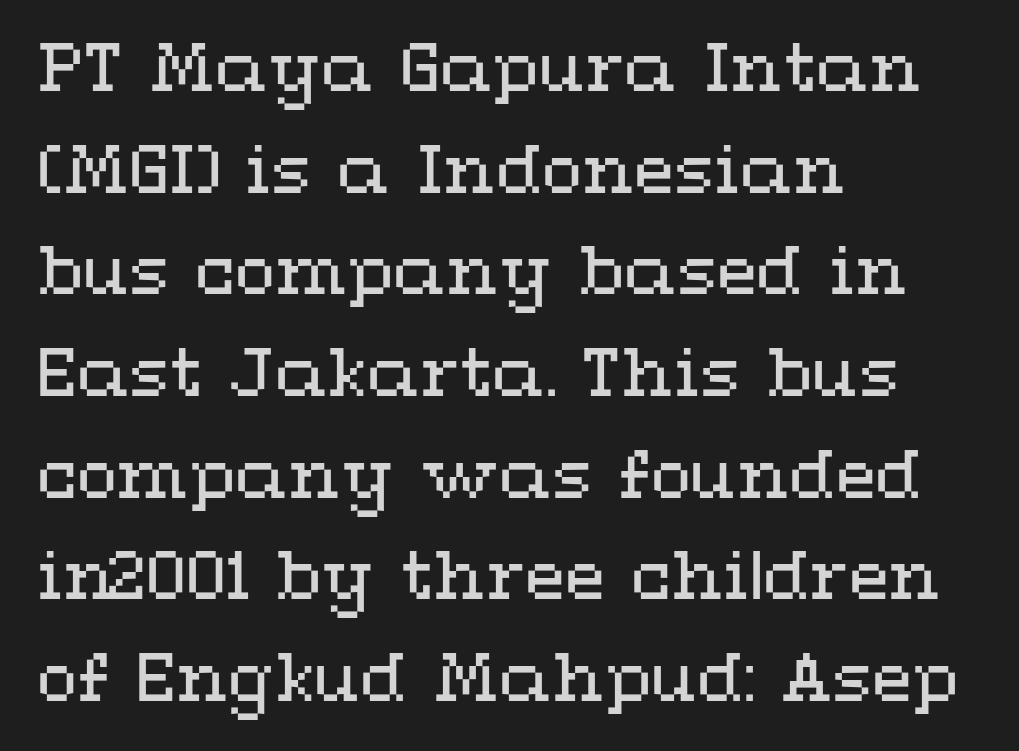
{"italic": "no", "bold": "no", "weight": "regular", "width": "wide", "stroke_contrast": "medium", "x_height": "medium", "monospaced": "no", "underline": "no", "align": "left", "line_spacing": "normal", "line_spacing_ratio": 1.54, "letter_spacing": "normal", "letter_spacing_em": 0.0, "glyph_px": 66}
